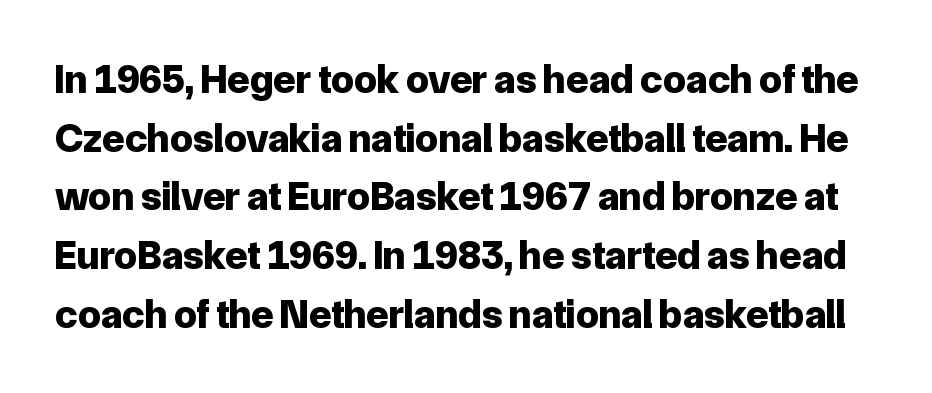
Q: Is the text bold? A: Yes.
Q: Is the text italic (slanted)? A: No, it is upright.
Q: Is the typeface a serif or a sans-serif typeface? A: Sans-serif.
Q: Is the text underlined? A: No.
Q: Is the spacing between letters normal or unusually wide? A: Normal.
Q: Is the spacing between lines tight, normal or loose? A: Normal.
Q: Width (condensed, normal, or wide)? A: Normal.
Q: Stroke contrast? A: Low.
Q: x-height? A: Medium.
Q: Monospaced? A: No.
